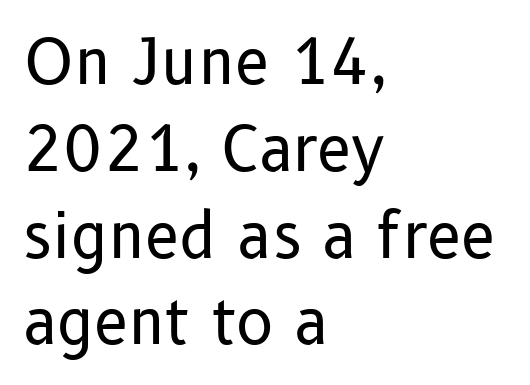
The image shows 62 px regular-weight sans-serif type, upright; set left-aligned, normal line spacing (1.4x), normal letter spacing, not underlined; low stroke contrast and a medium x-height.
